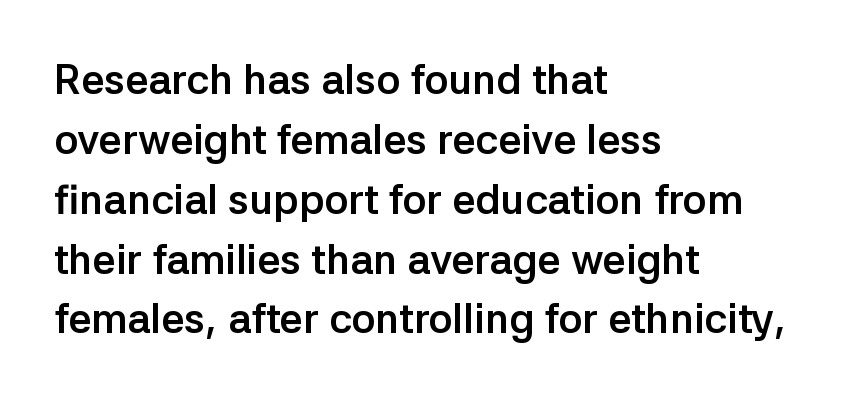
Glyph-to-glyph distance matches everyday printed text. This sample keeps an unexceptional amount of space between lines. The letters stand upright; this is a roman face. Caption: bold face, heavy strokes.
